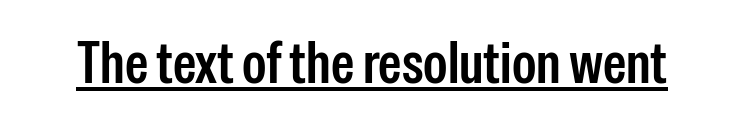
Q: Is the text italic (slanted)? A: No, it is upright.
Q: Is the typeface a serif or a sans-serif typeface? A: Sans-serif.
Q: Is the text underlined? A: Yes.
Q: Is the spacing between letters normal or unusually wide? A: Normal.
Q: Width (condensed, normal, or wide)? A: Condensed.
Q: Stroke contrast? A: Low.
Q: x-height? A: Medium.
Q: Monospaced? A: No.
